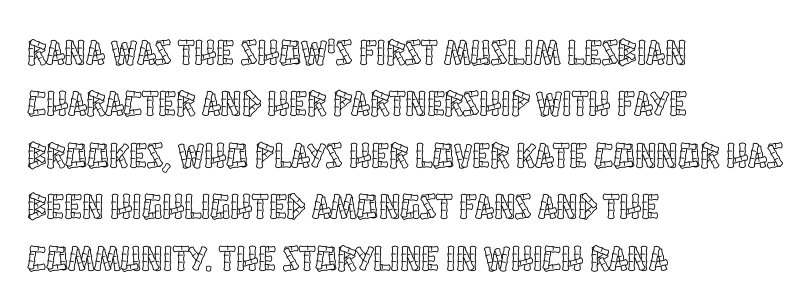
Q: Is the text italic (slanted)? A: No, it is upright.
Q: Is the text underlined? A: No.
Q: How is the paragraph aligned? A: Left-aligned.
Q: Is the spacing between letters normal or unusually wide? A: Normal.
Q: Is the spacing between lines tight, normal or loose? A: Normal.
Q: Width (condensed, normal, or wide)? A: Condensed.
Q: x-height? A: Large.
Q: Monospaced? A: No.
